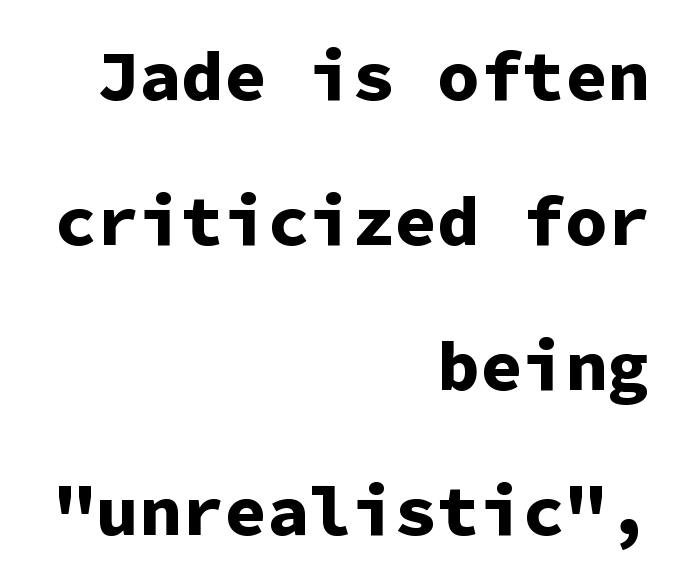
Upright lettering throughout. Is the letter spacing exaggerated? No — it looks like the ordinary default. Stroke thickness is high; the sample reads as a true bold. The paragraph shown leans on its right margin. This sample has the even, mechanical cadence of fixed-width lettering. A great deal of white space separates one row of letters from the next.
